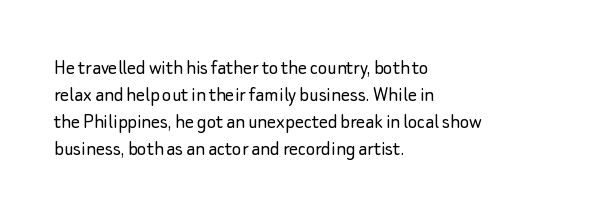
Beneath every word, the page is bare. The lettering holds an erect, upright posture throughout. Caption: face not bold, strokes unweighted. The gaps between neighbouring characters are ordinary and unremarkable.
